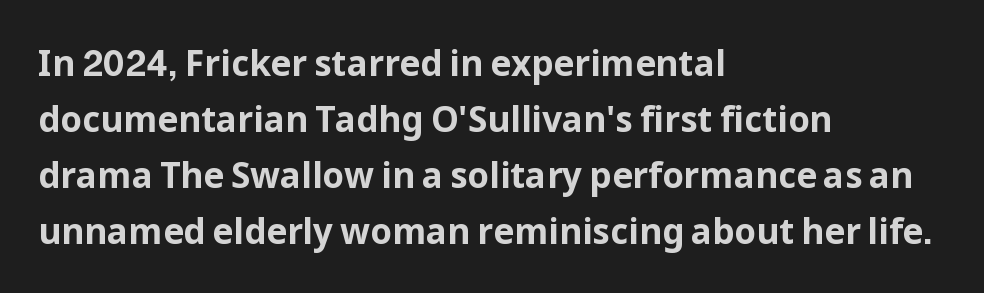
Q: Is the text bold? A: Yes.
Q: Is the text italic (slanted)? A: No, it is upright.
Q: Is the typeface a serif or a sans-serif typeface? A: Sans-serif.
Q: Is the text underlined? A: No.
Q: How is the paragraph aligned? A: Left-aligned.
Q: Is the spacing between letters normal or unusually wide? A: Normal.
Q: Is the spacing between lines tight, normal or loose? A: Normal.
Q: Width (condensed, normal, or wide)? A: Normal.
Q: Stroke contrast? A: Low.
Q: x-height? A: Medium.
Q: Monospaced? A: No.
